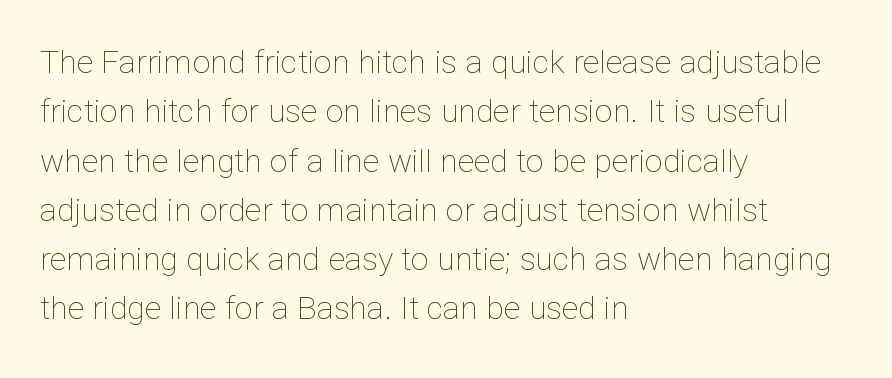
{"italic": "no", "bold": "no", "weight": "thin", "width": "normal", "stroke_contrast": "low", "x_height": "medium", "monospaced": "no", "underline": "no", "align": "left", "line_spacing": "normal", "line_spacing_ratio": 1.54, "letter_spacing": "normal", "letter_spacing_em": 0.0, "glyph_px": 32}
